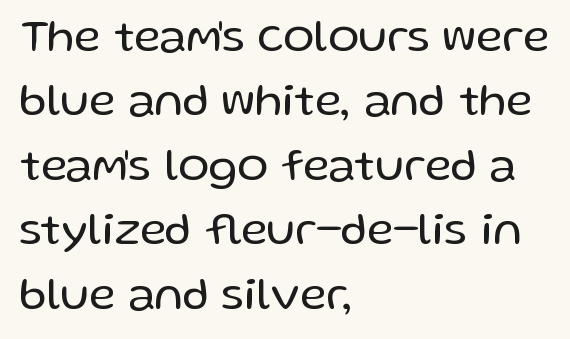
Q: Is the text bold? A: No.
Q: Is the text italic (slanted)? A: No, it is upright.
Q: Is the typeface a serif or a sans-serif typeface? A: Sans-serif.
Q: Is the text underlined? A: No.
Q: How is the paragraph aligned? A: Left-aligned.
Q: Is the spacing between letters normal or unusually wide? A: Normal.
Q: Is the spacing between lines tight, normal or loose? A: Normal.
Q: Width (condensed, normal, or wide)? A: Normal.
Q: Stroke contrast? A: Low.
Q: x-height? A: Medium.
Q: Monospaced? A: No.
